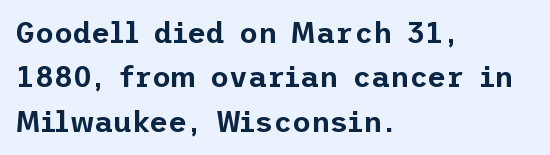
The image shows 29 px sans-serif type, upright; set left-aligned, normal line spacing (1.53x), normal letter spacing, not underlined; low stroke contrast and a medium x-height.
